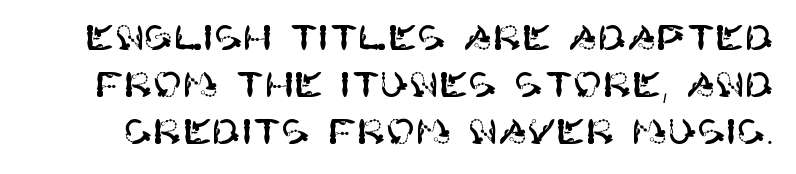
Q: Is the text italic (slanted)? A: No, it is upright.
Q: Is the typeface a serif or a sans-serif typeface? A: Sans-serif.
Q: Is the text underlined? A: No.
Q: Is the spacing between letters normal or unusually wide? A: Normal.
Q: Is the spacing between lines tight, normal or loose? A: Normal.
Q: Width (condensed, normal, or wide)? A: Normal.
Q: Stroke contrast? A: High.
Q: x-height? A: Large.
